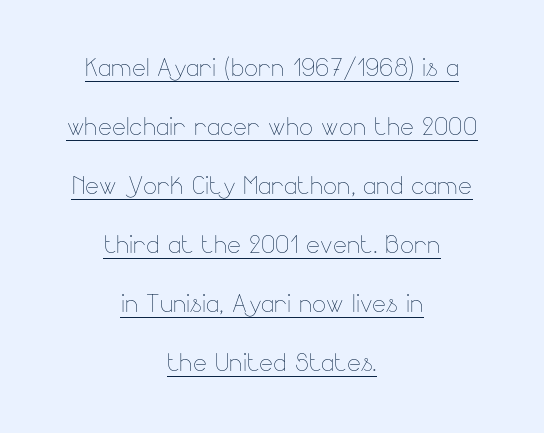
Q: Is the text bold? A: No.
Q: Is the text italic (slanted)? A: No, it is upright.
Q: Is the text underlined? A: Yes.
Q: How is the paragraph aligned? A: Centered.
Q: Is the spacing between letters normal or unusually wide? A: Normal.
Q: Width (condensed, normal, or wide)? A: Normal.
Q: Stroke contrast? A: Low.
Q: x-height? A: Small.
Q: Monospaced? A: No.
